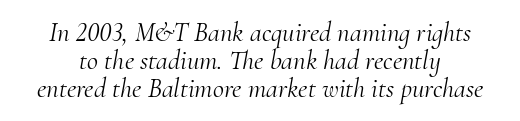
{"italic": "yes", "lean": "right", "slant_degrees": 10, "bold": "no", "underline": "no", "line_spacing": "tight", "line_spacing_ratio": 1.03, "letter_spacing": "normal", "letter_spacing_em": 0.0, "glyph_px": 27}
